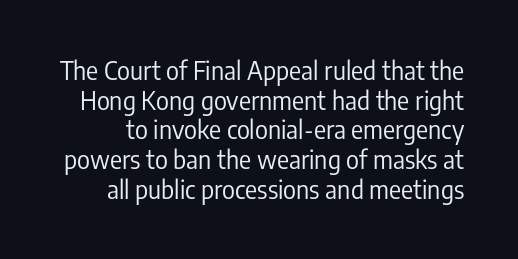
Q: Is the text bold? A: No.
Q: Is the text italic (slanted)? A: No, it is upright.
Q: Is the text underlined? A: No.
Q: Is the spacing between letters normal or unusually wide? A: Normal.
